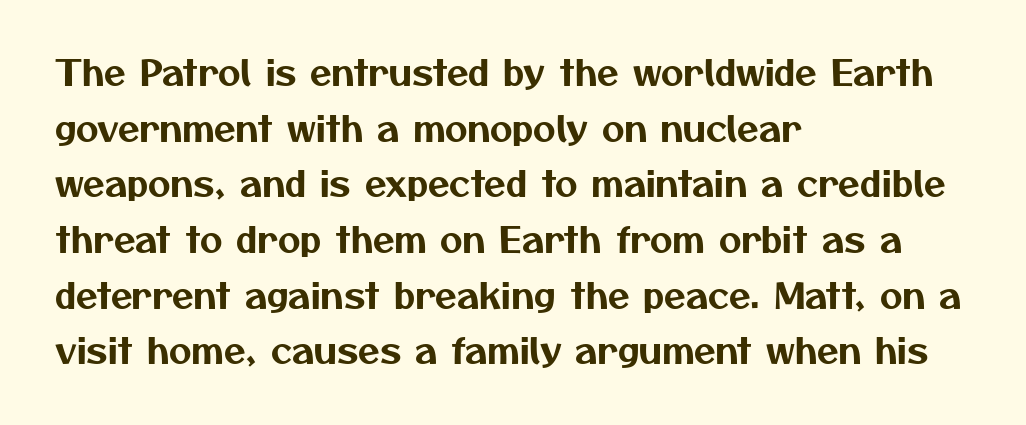
The image shows 35 px sans-serif type; set left-aligned, normal line spacing (1.59x), normal letter spacing, not underlined; medium stroke contrast and a medium x-height.
